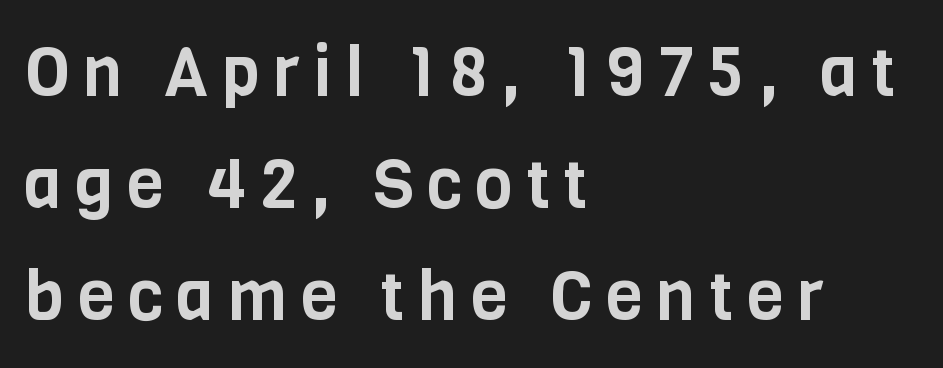
Q: Is the text italic (slanted)? A: No, it is upright.
Q: Is the typeface a serif or a sans-serif typeface? A: Sans-serif.
Q: Is the text underlined? A: No.
Q: How is the paragraph aligned? A: Left-aligned.
Q: Is the spacing between lines tight, normal or loose? A: Normal.
Q: Width (condensed, normal, or wide)? A: Condensed.
Q: Stroke contrast? A: Low.
Q: x-height? A: Large.
Q: Monospaced? A: No.
